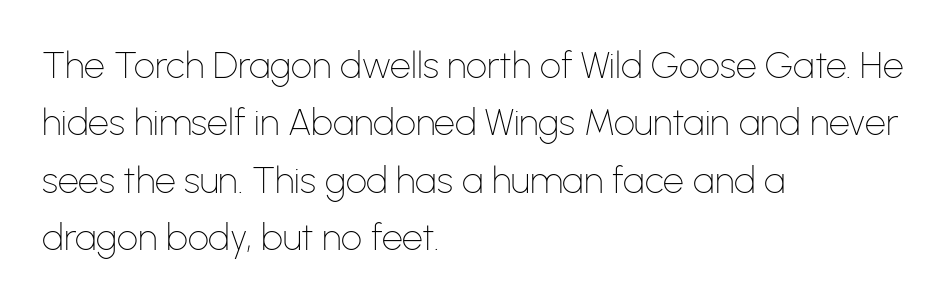
The image shows 37 px thin sans-serif type, upright; set left-aligned, normal line spacing (1.55x), normal letter spacing, not underlined; low stroke contrast and a medium x-height.
